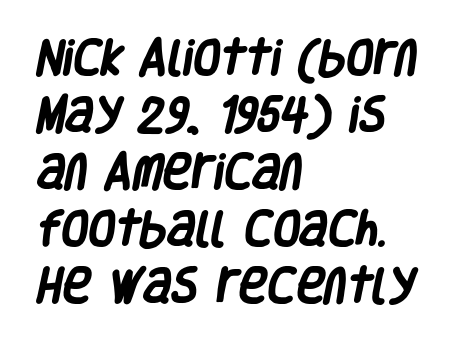
The image shows 39 px heavy, condensed sans-serif type; set left-aligned, normal line spacing (1.46x), normal letter spacing, not underlined; low stroke contrast and a large x-height.
